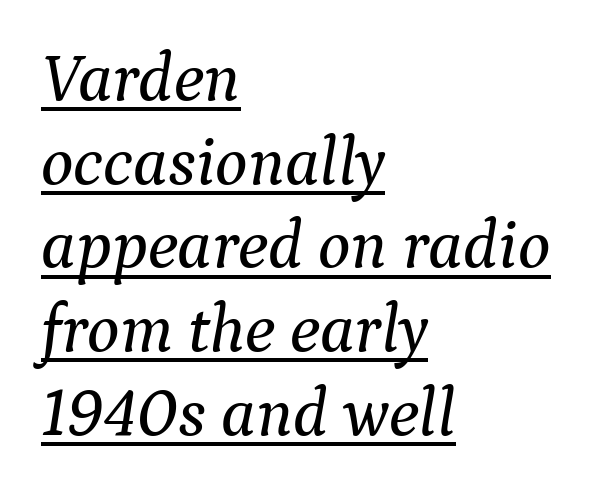
Q: Is the text italic (slanted)? A: Yes, it leans right by about 9 degrees.
Q: Is the typeface a serif or a sans-serif typeface? A: Serif.
Q: Is the text underlined? A: Yes.
Q: How is the paragraph aligned? A: Left-aligned.
Q: Is the spacing between letters normal or unusually wide? A: Normal.
Q: Width (condensed, normal, or wide)? A: Normal.
Q: Stroke contrast? A: Medium.
Q: x-height? A: Medium.
Q: Monospaced? A: No.
